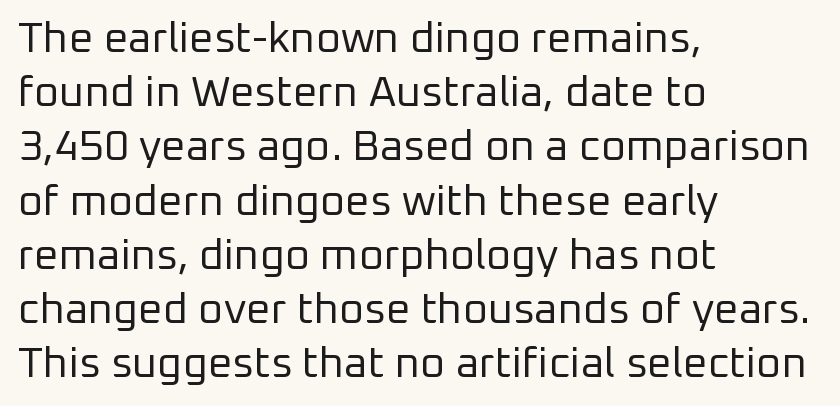
Tracking value appears to be zero — textbook default spacing. Descender tails drop into unmarked territory. The passage shown is not bold in any degree. The rendering uses natural spacing where letterforms have individual widths. Leftover space on each line is placed entirely after the last word. Designer's note — italics off, roman on.
